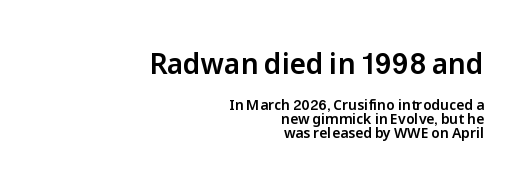
The image shows 28 px sans-serif type, upright; set right-aligned, tight line spacing (1.01x), normal letter spacing, not underlined; the first (top) block is 2.0x larger; low stroke contrast and a medium x-height.
